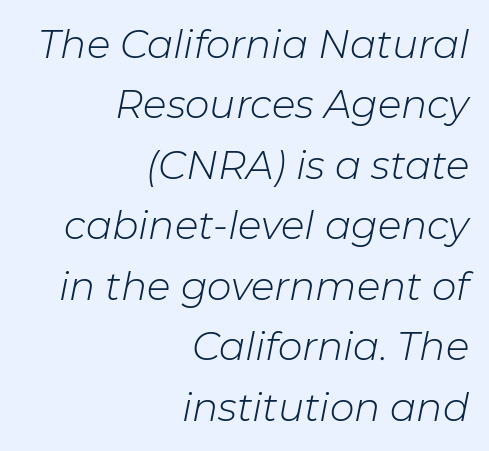
Q: Is the text bold? A: No.
Q: Is the text italic (slanted)? A: Yes, it leans right by about 11 degrees.
Q: Is the text underlined? A: No.
Q: How is the paragraph aligned? A: Right-aligned.
Q: Is the spacing between letters normal or unusually wide? A: Normal.
Q: Is the spacing between lines tight, normal or loose? A: Normal.
Q: Width (condensed, normal, or wide)? A: Normal.
Q: Stroke contrast? A: Low.
Q: x-height? A: Medium.
Q: Monospaced? A: No.
